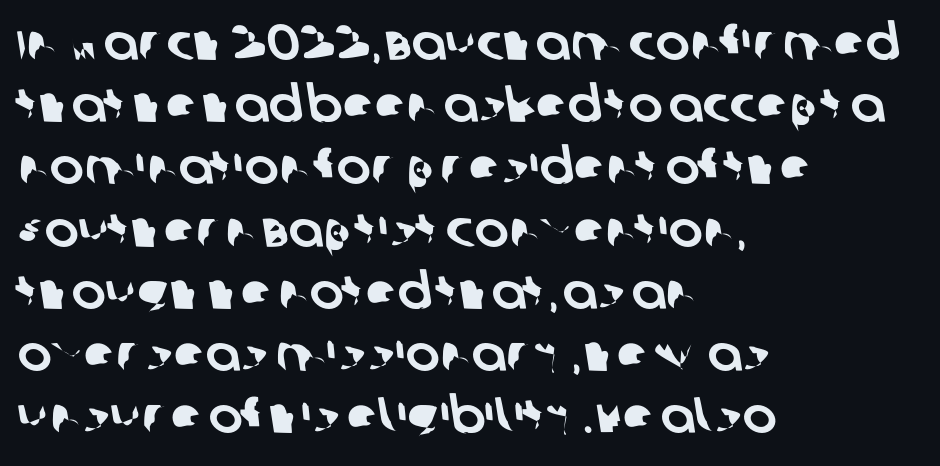
Q: Is the typeface a serif or a sans-serif typeface? A: Sans-serif.
Q: Is the text underlined? A: No.
Q: How is the paragraph aligned? A: Left-aligned.
Q: Is the spacing between letters normal or unusually wide? A: Normal.
Q: Width (condensed, normal, or wide)? A: Normal.
Q: Stroke contrast? A: Low.
Q: x-height? A: Large.
Q: Monospaced? A: No.
